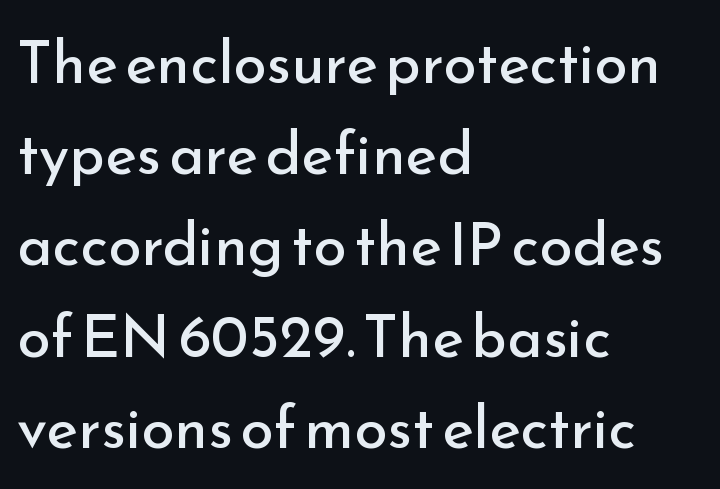
The image shows 60 px regular-weight sans-serif type, upright; set left-aligned, normal line spacing (1.52x), normal letter spacing, not underlined; low stroke contrast and a small x-height.
